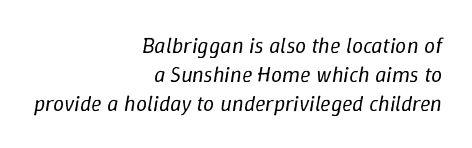
The image shows 22 px text type, italic (leaning right); set right-aligned, normal line spacing (1.31x), normal letter spacing, not underlined.
